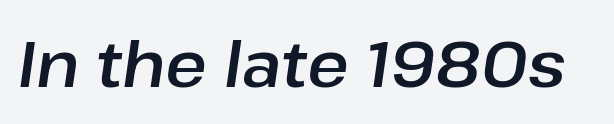
The image shows 64 px text type, italic (leaning right); set normal letter spacing, not underlined; low stroke contrast and a medium x-height.
